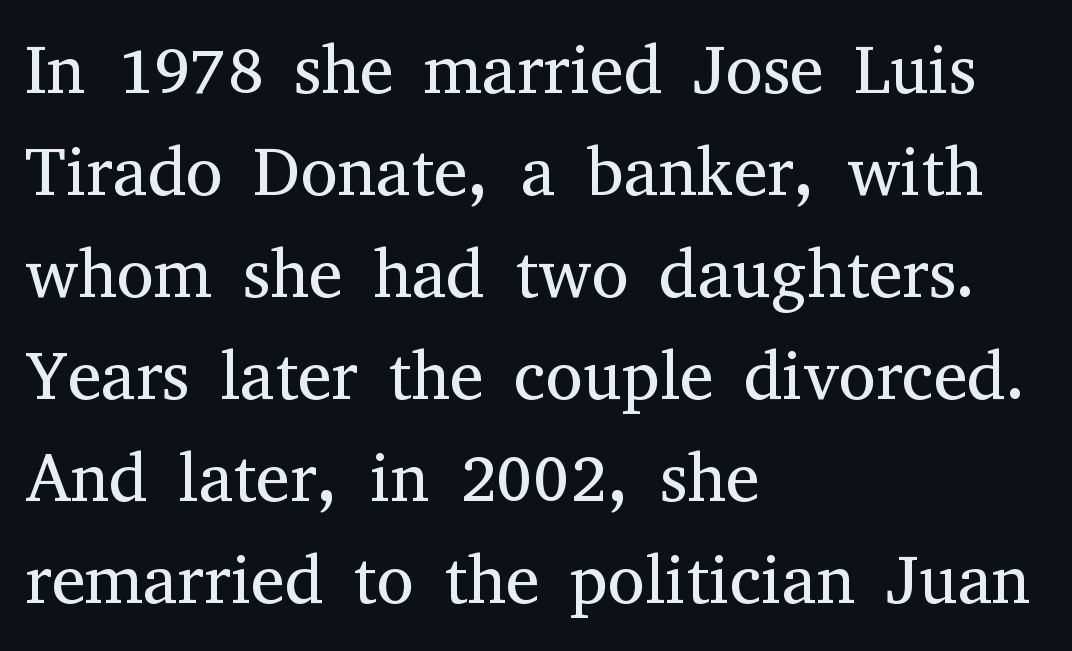
The image shows 68 px regular-weight serif type, upright; set left-aligned, normal line spacing (1.5x), normal letter spacing, not underlined; medium stroke contrast and a medium x-height.
